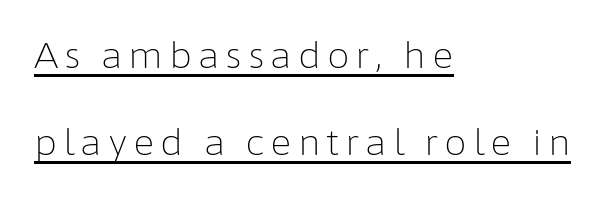
The image shows 36 px light sans-serif type, upright; set left-aligned, loose line spacing (2.41x), underlined; low stroke contrast and a medium x-height.
